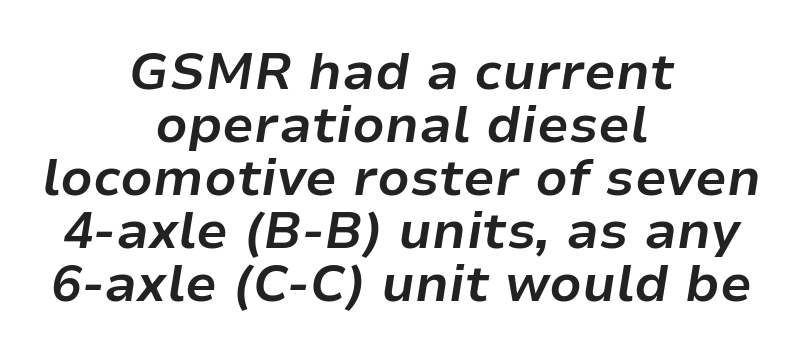
Q: Is the text bold? A: Yes.
Q: Is the text italic (slanted)? A: Yes, it leans right by about 9 degrees.
Q: Is the text underlined? A: No.
Q: How is the paragraph aligned? A: Centered.
Q: Is the spacing between letters normal or unusually wide? A: Normal.
Q: Is the spacing between lines tight, normal or loose? A: Tight.
Q: Width (condensed, normal, or wide)? A: Normal.
Q: Stroke contrast? A: Low.
Q: x-height? A: Medium.
Q: Monospaced? A: No.
